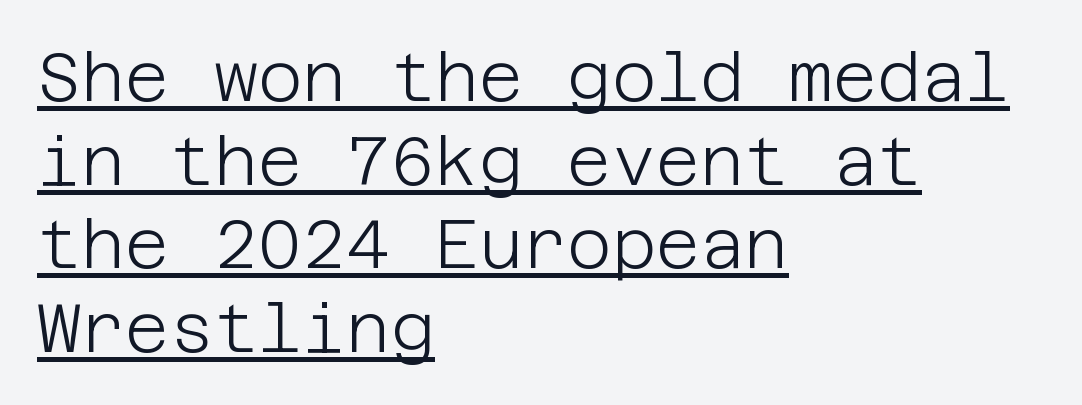
The image shows 68 px light sans-serif type, upright; set left-aligned, line spacing 1.23x, normal letter spacing, underlined; low stroke contrast and a large x-height.
